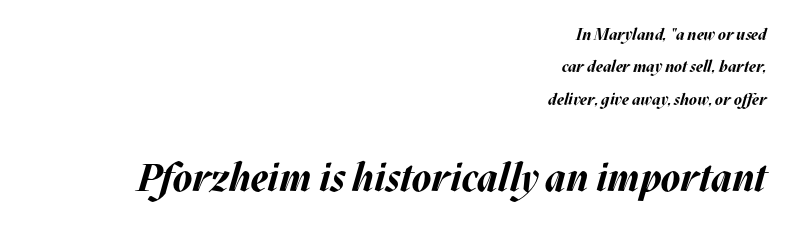
The ragged edge is on the left, which tells us the setting is flush right. How heavy is the stroke? Heavy — this is a bold. Think of a printed novel: that variable character pitch is what you see here. Standard letterfit; no display-style spreading of the glyphs.
